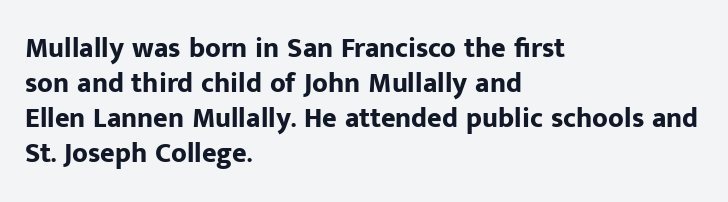
Every character sits straight up, as roman type does. Look at the stroke-to-counter ratio: heavy, a bold. Honestly, the letter spacing is just normal — you wouldn't notice it. How would I describe the line gaps? Plain and ordinary.
